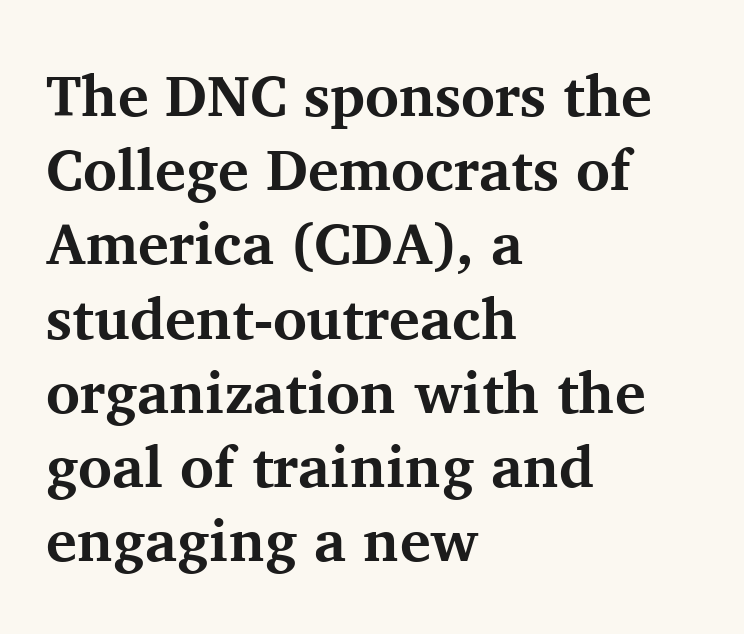
The image shows 58 px bold serif type, upright; set left-aligned, normal line spacing (1.28x), normal letter spacing, not underlined; medium stroke contrast and a medium x-height.
